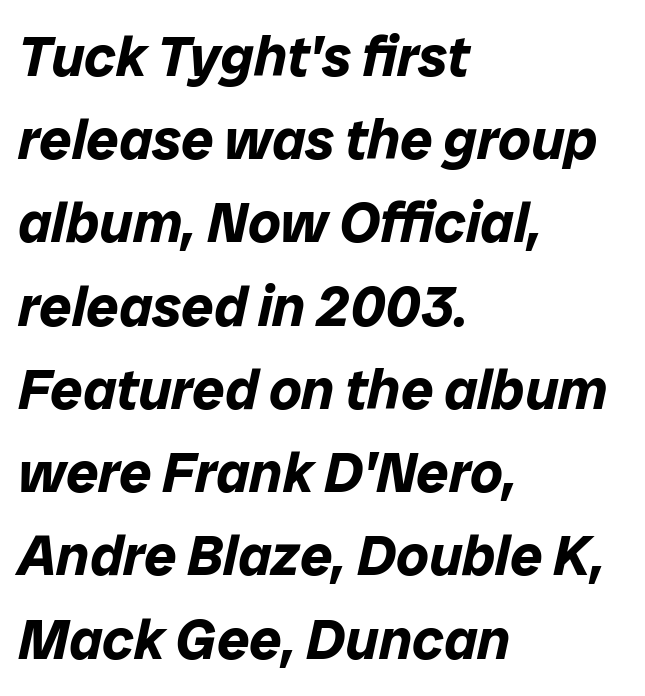
Q: Is the text bold? A: Yes.
Q: Is the text italic (slanted)? A: Yes, it leans right by about 12 degrees.
Q: Is the text underlined? A: No.
Q: How is the paragraph aligned? A: Left-aligned.
Q: Is the spacing between letters normal or unusually wide? A: Normal.
Q: Is the spacing between lines tight, normal or loose? A: Normal.
Q: Width (condensed, normal, or wide)? A: Normal.
Q: Stroke contrast? A: Low.
Q: x-height? A: Medium.
Q: Monospaced? A: No.
